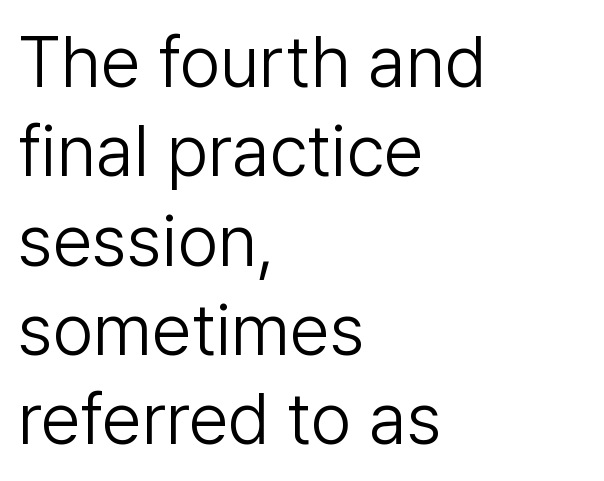
{"serif": "no", "italic": "no", "bold": "no", "weight": "light", "width": "normal", "stroke_contrast": "low", "x_height": "medium", "monospaced": "no", "underline": "no", "align": "left", "line_spacing_ratio": 1.24, "letter_spacing": "normal", "letter_spacing_em": 0.0, "glyph_px": 72}
